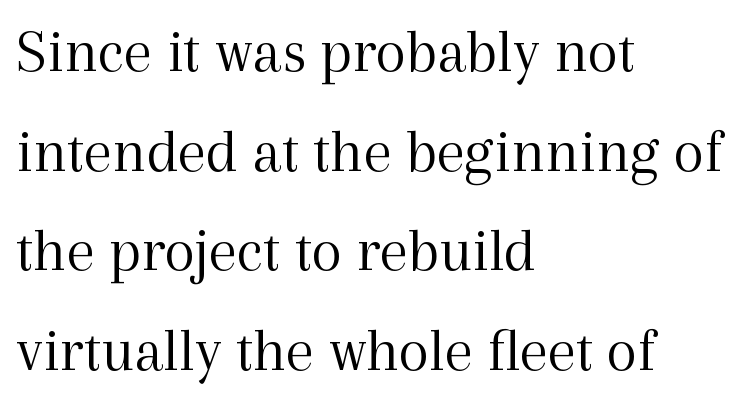
Rendered with straight, roman letterforms. The rendering shows small feet on the letterforms — a serif design. The strokes are not fattened; the text isn't bold. Successive baselines arrive at the customary interval. Between one letter and the next there's only the usual sliver of space.
